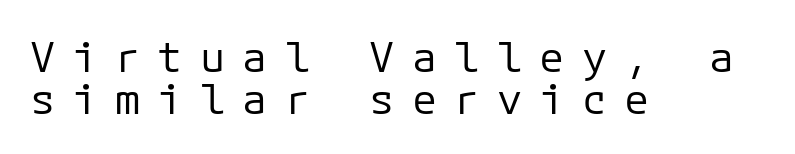
Loose tracking; the words dissolve into strings of separated letters. Do the letters lean? They stand straight. These lines are rendered in a fixed-pitch font. The setting favours the left margin, as ordinary paragraphs usually do. The string is rendered with underlining switched off. Stem width sits at or under what a default text font uses.
